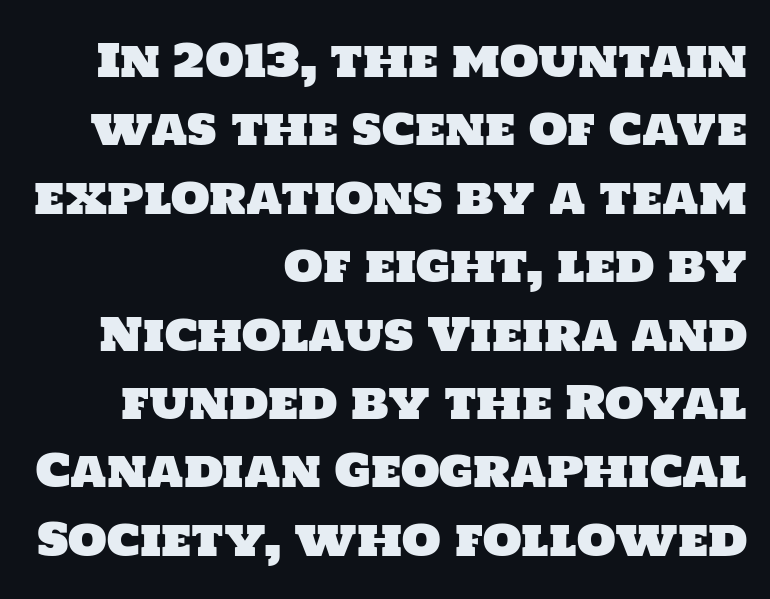
The line-height multiplier appears to be the usual default. No extra tracking has been applied to these lines. Horizontal alignment here is rightward, an uncommon choice for prose. Do the characters align in a grid? No, the font is proportional.
